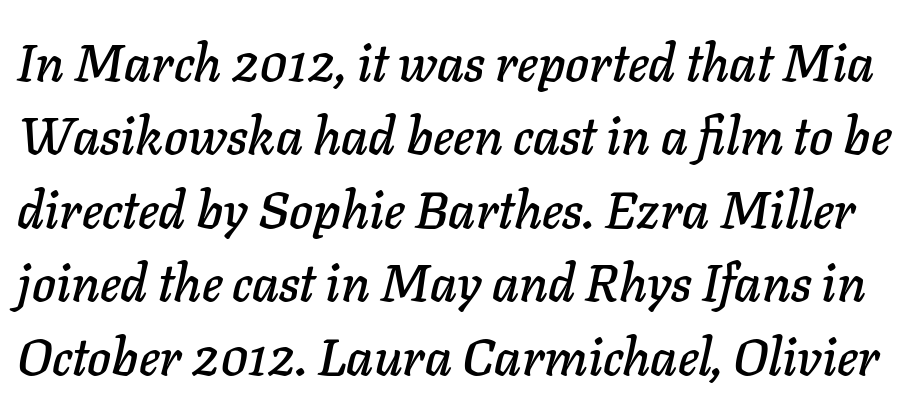
{"italic": "yes", "lean": "right", "slant_degrees": 11, "width": "normal", "stroke_contrast": "low", "x_height": "medium", "monospaced": "no", "underline": "no", "line_spacing": "normal", "line_spacing_ratio": 1.44, "letter_spacing": "normal", "letter_spacing_em": 0.0, "glyph_px": 51}
